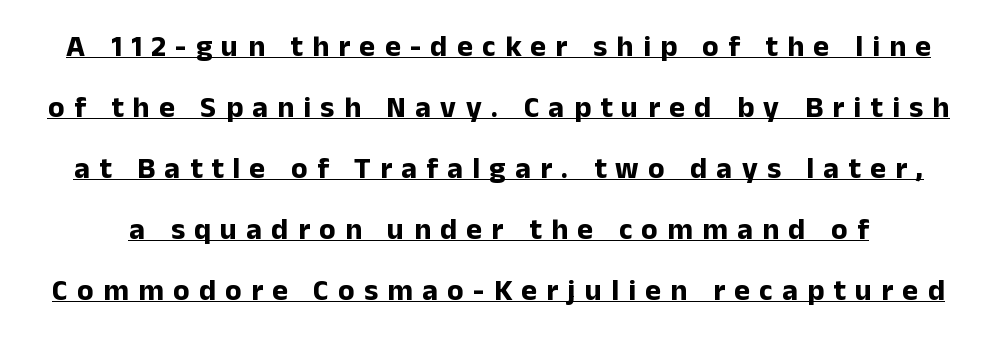
The image shows 30 px bold sans-serif type, upright; set loose line spacing (2.03x), unusually wide letter spacing (+0.31 em), underlined; low stroke contrast and a medium x-height.
